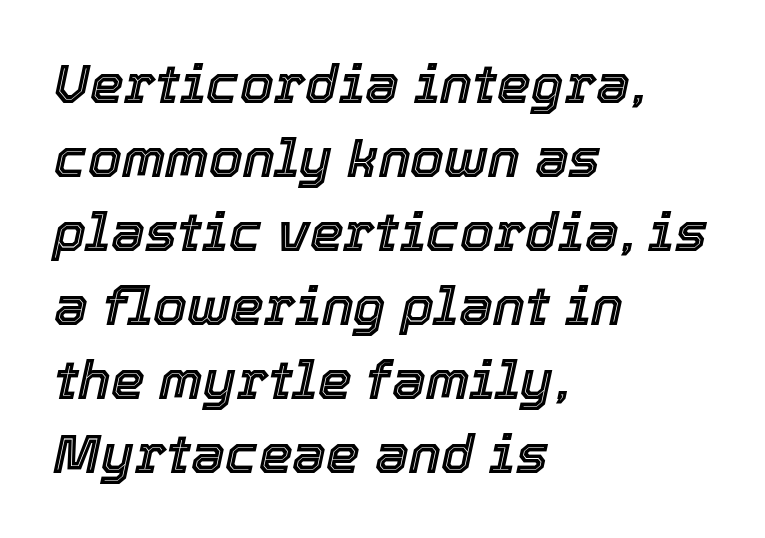
Q: Is the text italic (slanted)? A: Yes, it leans right by about 12 degrees.
Q: Is the text underlined? A: No.
Q: How is the paragraph aligned? A: Left-aligned.
Q: Is the spacing between letters normal or unusually wide? A: Normal.
Q: Is the spacing between lines tight, normal or loose? A: Normal.
Q: Width (condensed, normal, or wide)? A: Normal.
Q: x-height? A: Medium.
Q: Monospaced? A: No.
